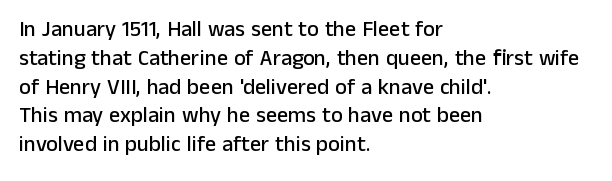
{"italic": "no", "underline": "no", "align": "left", "line_spacing": "normal", "line_spacing_ratio": 1.31, "letter_spacing": "normal", "letter_spacing_em": 0.0, "glyph_px": 22}
